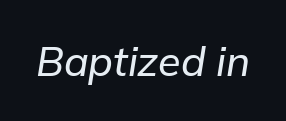
The image shows 41 px text type, italic (leaning right); set normal letter spacing, not underlined; low stroke contrast and a medium x-height.
